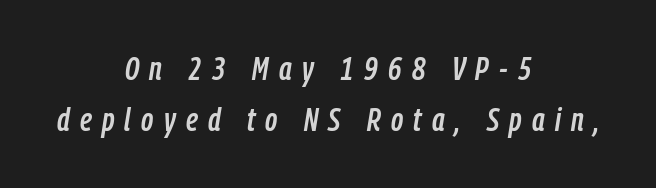
Tracking value appears strongly positive — letters spread wide. Lines of text with bare space underneath. Think of a printed novel: that variable character pitch is what you see here. The axis of the letterforms is tilted away from vertical. Teacher's note: observe the equal gaps on both sides — that is centered alignment.
